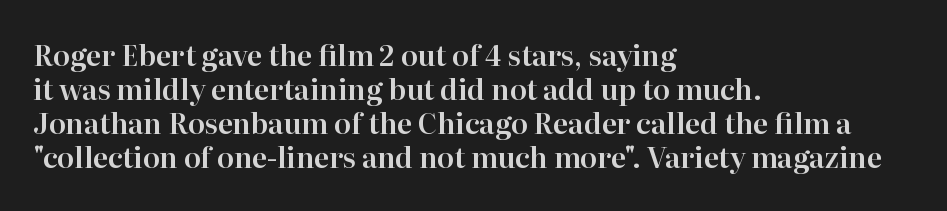
The text block is weighted toward the left margin, trailing off unevenly rightward. The font's upright variant was chosen for this text. Looks like regular typesetting: each glyph gets only the width it needs. Type without underlining. To sum up the face: it has serifs.
